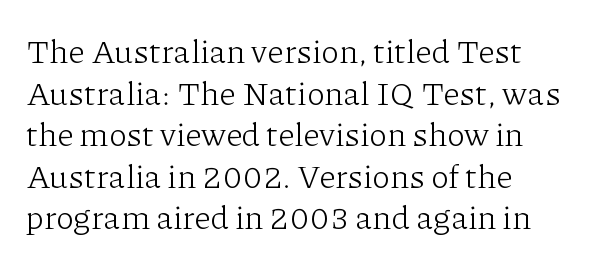
Every character sits straight up, as roman type does. Type style note: has serifs. Regular leading. Letter spacing: default.
